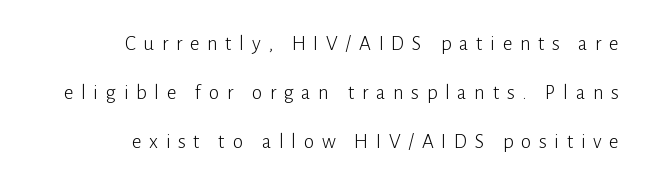
{"italic": "no", "bold": "no", "underline": "no", "align": "right", "line_spacing": "loose", "line_spacing_ratio": 2.34, "letter_spacing": "wide", "letter_spacing_em": 0.36, "glyph_px": 21}
